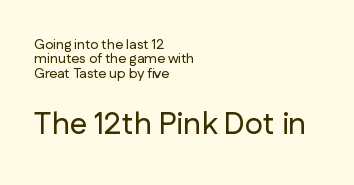
{"serif": "no", "italic": "no", "width": "normal", "stroke_contrast": "low", "x_height": "medium", "monospaced": "no", "underline": "no", "align": "left", "line_spacing": "tight", "line_spacing_ratio": 1.02, "letter_spacing": "normal", "letter_spacing_em": 0.0, "larger_block": "second", "size_ratio": 2.21, "glyph_px": 31}
